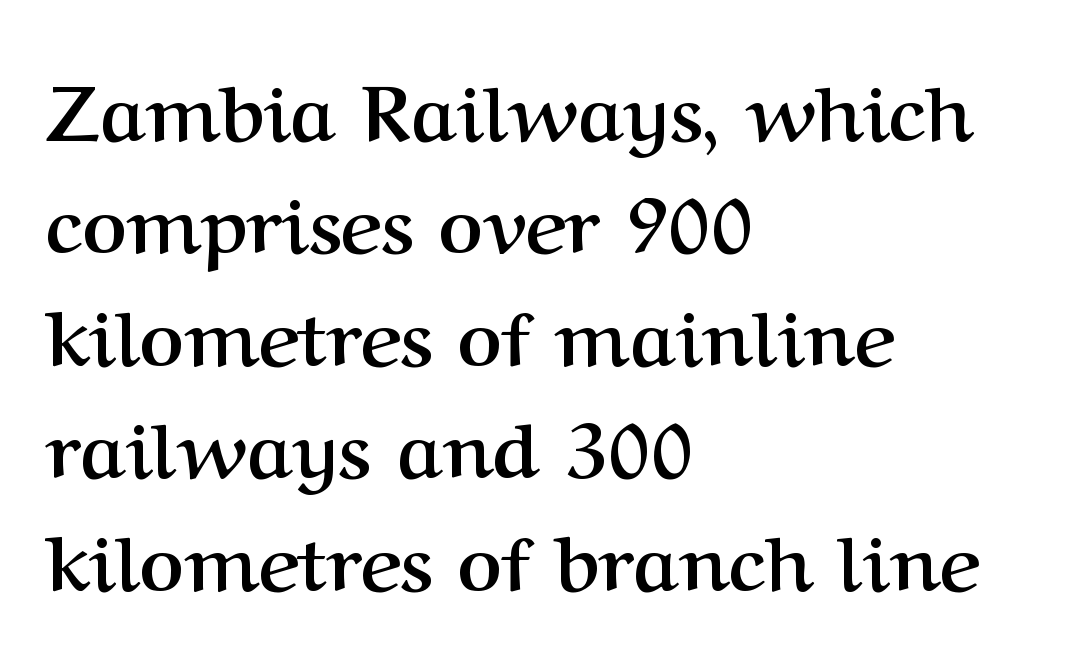
The image shows 77 px semibold serif type, upright; set left-aligned, normal line spacing (1.46x), normal letter spacing, not underlined; medium stroke contrast and a medium x-height.
